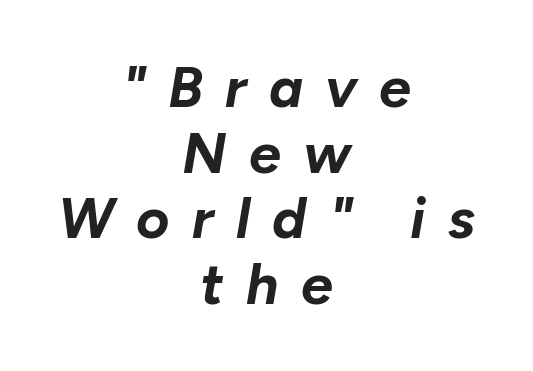
{"italic": "yes", "lean": "right", "slant_degrees": 10, "bold": "yes", "weight": "bold", "width": "normal", "stroke_contrast": "low", "x_height": "medium", "monospaced": "no", "underline": "no", "align": "center", "line_spacing": "tight", "line_spacing_ratio": 1.15, "letter_spacing": "wide", "letter_spacing_em": 0.39, "glyph_px": 57}
